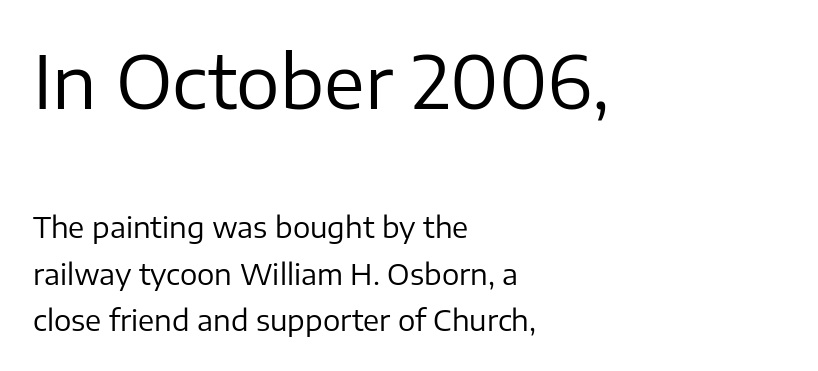
{"serif": "no", "italic": "no", "bold": "no", "weight": "regular", "width": "normal", "stroke_contrast": "low", "x_height": "medium", "monospaced": "no", "underline": "no", "align": "left", "line_spacing": "normal", "line_spacing_ratio": 1.6, "letter_spacing": "normal", "letter_spacing_em": 0.0, "larger_block": "first", "size_ratio": 2.52, "glyph_px": 73}
